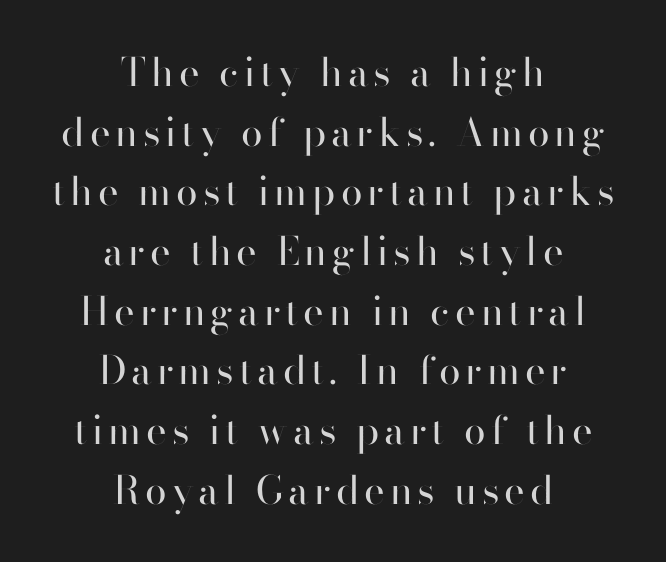
{"serif": "no", "italic": "no", "bold": "no", "weight": "regular", "width": "normal", "stroke_contrast": "high", "x_height": "small", "monospaced": "no", "underline": "no", "align": "center", "line_spacing": "normal", "line_spacing_ratio": 1.53, "glyph_px": 39}
